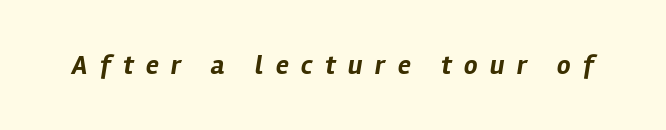
Nobody drew a line under any word here. The line texture is sparse and dotted thanks to wide tracking. These words are printed bold, with thick strokes throughout. Observe the lean: these are italic letterforms.
